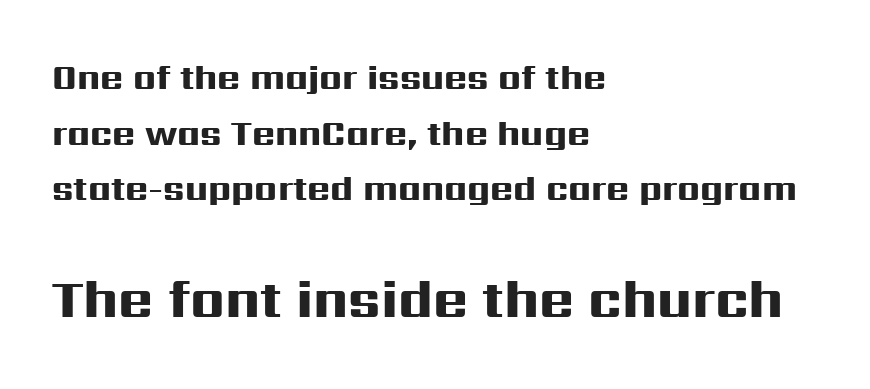
The image shows 53 px heavy, wide sans-serif type, upright; set left-aligned, normal line spacing (1.59x), normal letter spacing, not underlined; the second (bottom) block is 1.51x larger; high stroke contrast and a medium x-height.
